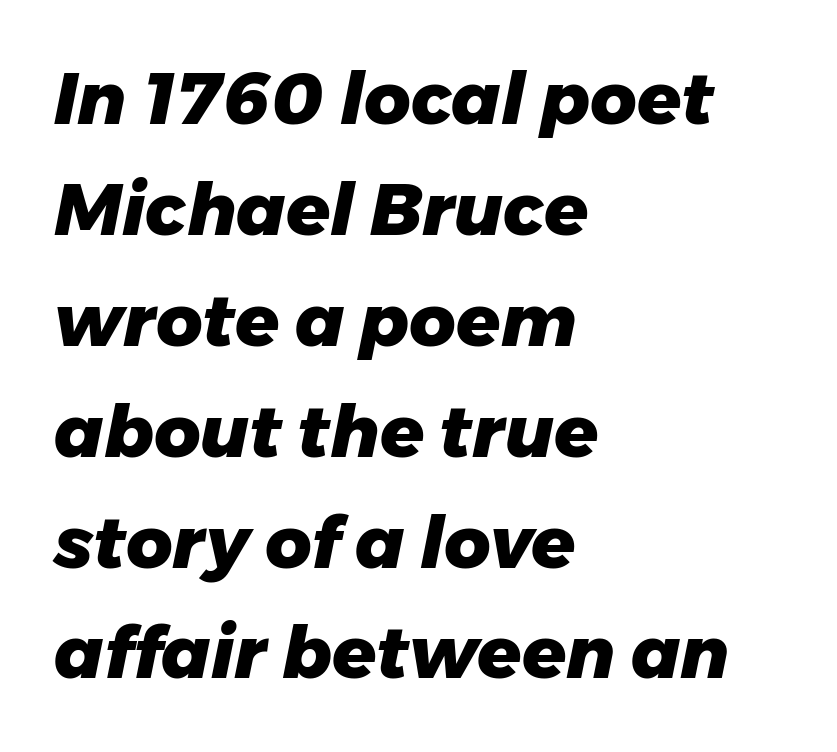
A clean baseline with only descenders dipping below it. Teacher's note: observe the even left margin — that is flush-left alignment. Thick stems and heavy bowls — unmistakably bold. Is there much room between lines? A standard amount, neither cramped nor airy. The passage shown leans; its letterforms are oblique. Think of a printed novel: that variable character pitch is what you see here.
